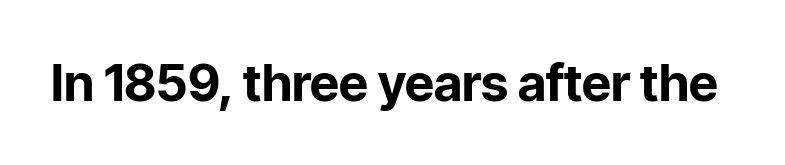
Q: Is the text bold? A: Yes.
Q: Is the text italic (slanted)? A: No, it is upright.
Q: Is the typeface a serif or a sans-serif typeface? A: Sans-serif.
Q: Is the text underlined? A: No.
Q: Is the spacing between letters normal or unusually wide? A: Normal.
Q: Width (condensed, normal, or wide)? A: Normal.
Q: Stroke contrast? A: Low.
Q: x-height? A: Medium.
Q: Monospaced? A: No.
